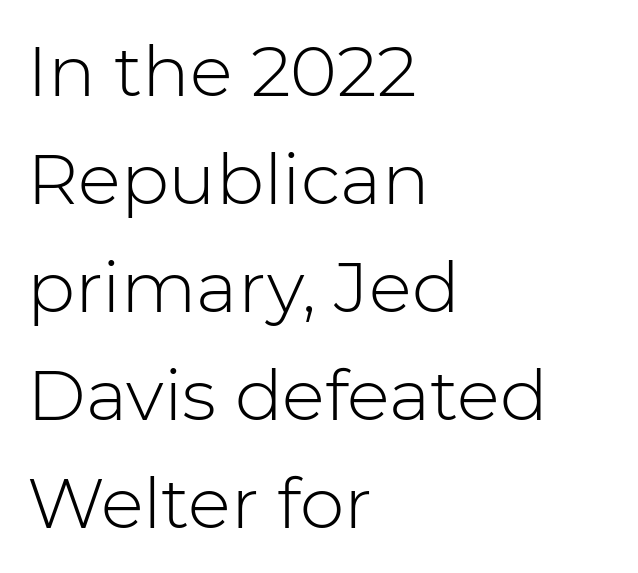
Quick note: underline off. Leading matches the norm, producing a regular column. These glyphs show unthickened strokes, regular width or finer. Unlike a traditional serif, this face leaves its strokes unadorned.
